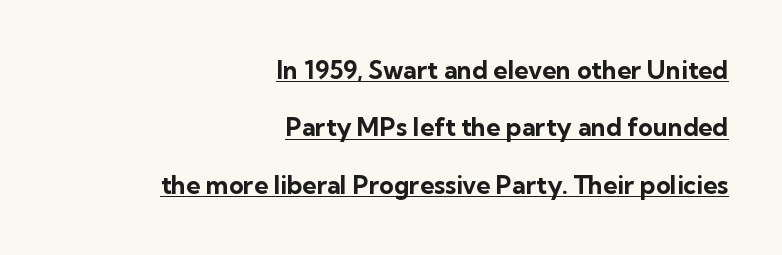
{"italic": "no", "bold": "yes", "underline": "yes", "align": "right", "line_spacing": "loose", "line_spacing_ratio": 2.3, "letter_spacing": "normal", "letter_spacing_em": 0.0, "glyph_px": 25}
